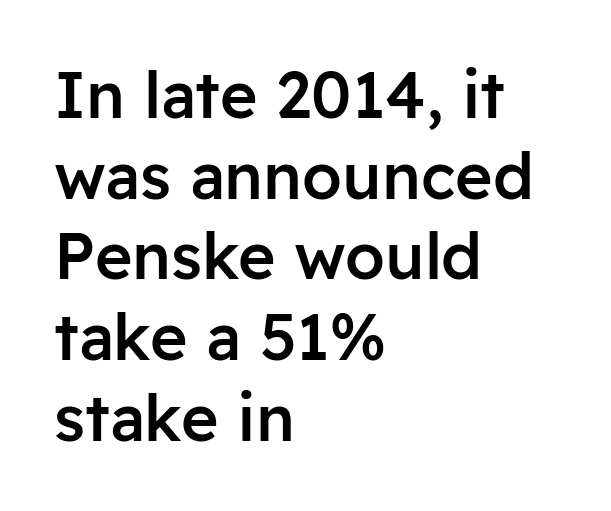
The image shows 64 px semibold sans-serif type, upright; set left-aligned, normal line spacing (1.26x), normal letter spacing, not underlined; low stroke contrast and a medium x-height.
